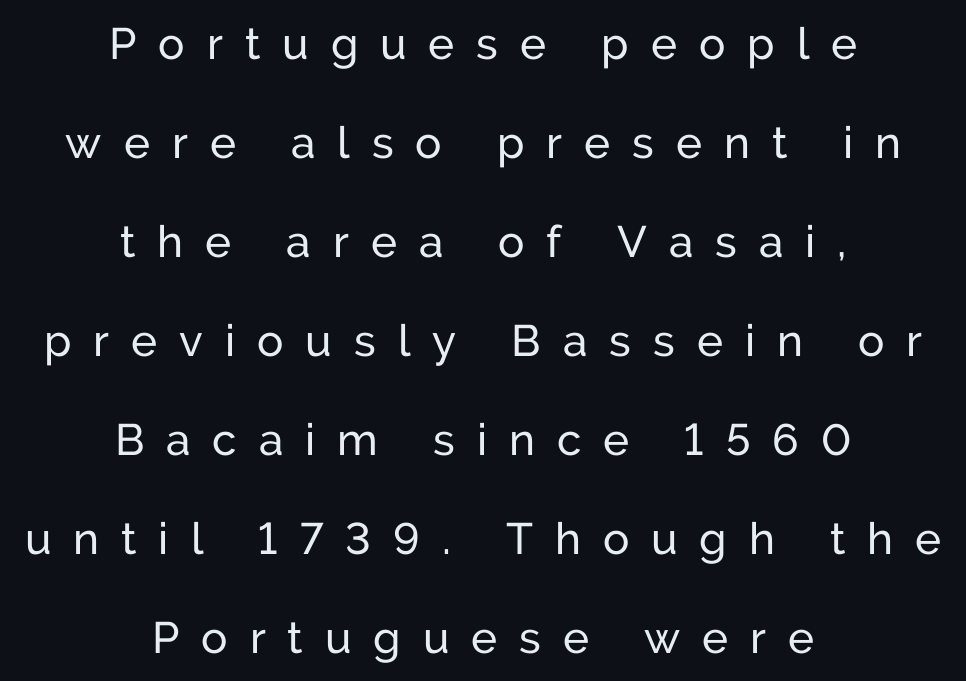
{"serif": "no", "italic": "no", "bold": "no", "weight": "regular", "width": "normal", "stroke_contrast": "low", "x_height": "medium", "monospaced": "no", "underline": "no", "align": "center", "line_spacing": "loose", "line_spacing_ratio": 2.25, "letter_spacing": "wide", "letter_spacing_em": 0.5, "glyph_px": 44}
